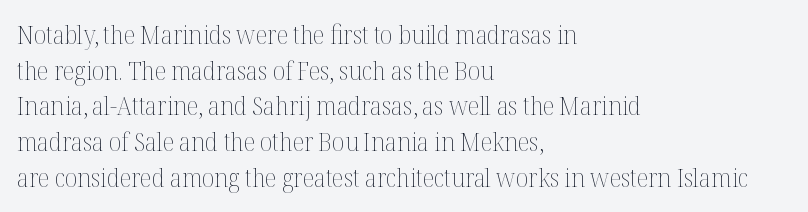
The image shows 25 px text type, upright; set left-aligned, normal line spacing (1.43x), normal letter spacing, not underlined.
